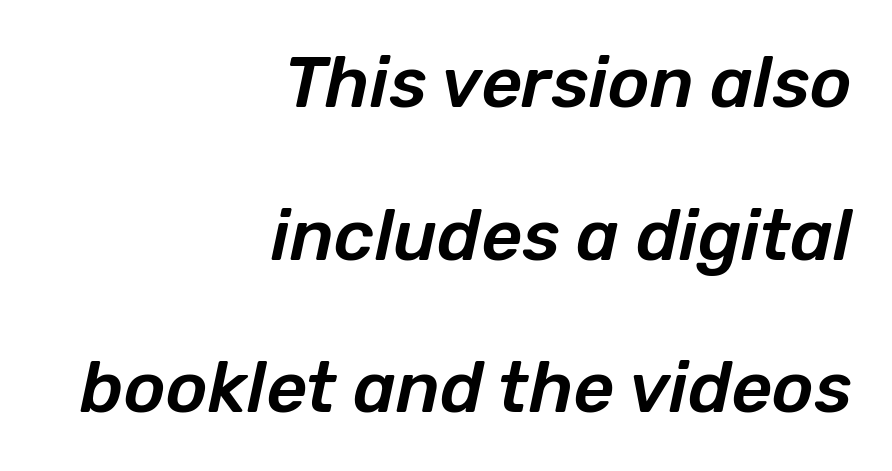
The image shows 71 px text type, italic (leaning right); set right-aligned, loose line spacing (2.15x), normal letter spacing, not underlined; low stroke contrast and a medium x-height.
